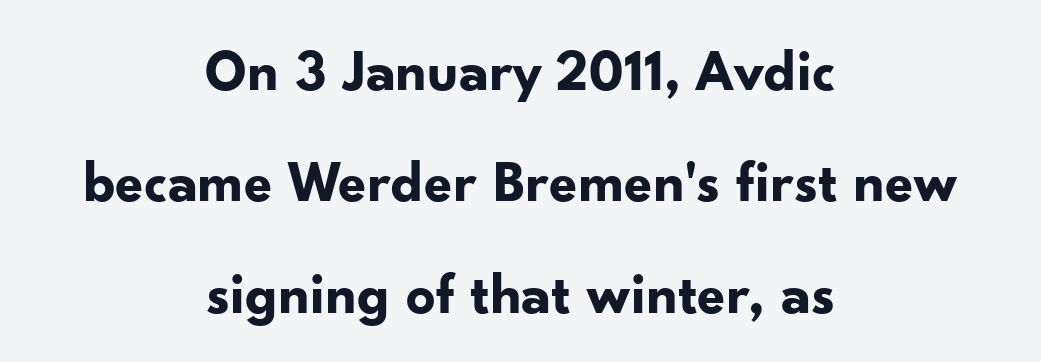
The image shows 58 px bold sans-serif type, upright; set centered, loose line spacing (1.92x), normal letter spacing, not underlined; low stroke contrast and a small x-height.
